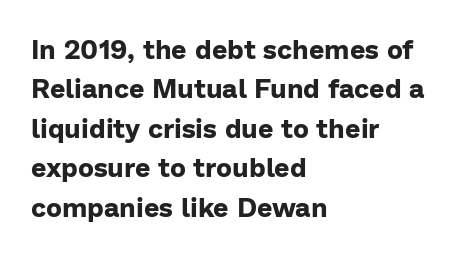
Q: Is the text bold? A: Yes.
Q: Is the text italic (slanted)? A: No, it is upright.
Q: Is the text underlined? A: No.
Q: How is the paragraph aligned? A: Left-aligned.
Q: Is the spacing between letters normal or unusually wide? A: Normal.
Q: Is the spacing between lines tight, normal or loose? A: Normal.
